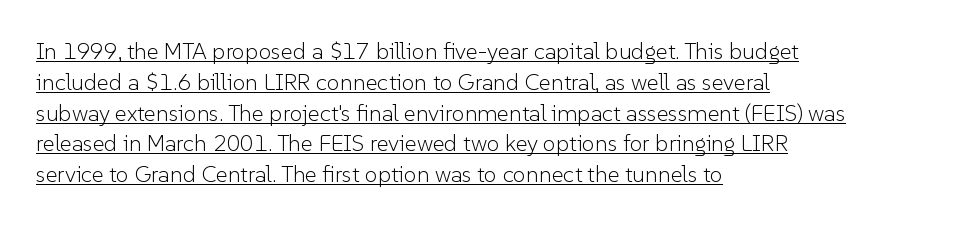
The image shows 23 px text type, upright; set left-aligned, normal line spacing (1.34x), normal letter spacing, underlined.
